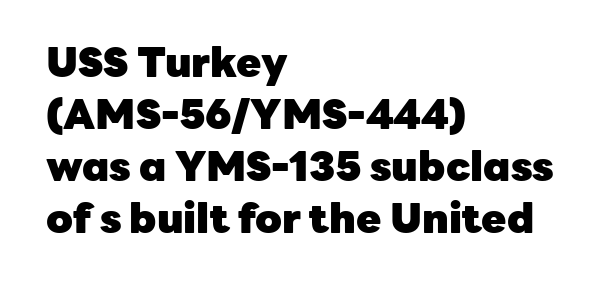
{"serif": "no", "italic": "no", "bold": "yes", "weight": "heavy", "width": "normal", "stroke_contrast": "low", "x_height": "medium", "monospaced": "no", "underline": "no", "align": "left", "line_spacing": "normal", "line_spacing_ratio": 1.27, "letter_spacing": "normal", "letter_spacing_em": 0.0, "glyph_px": 41}
